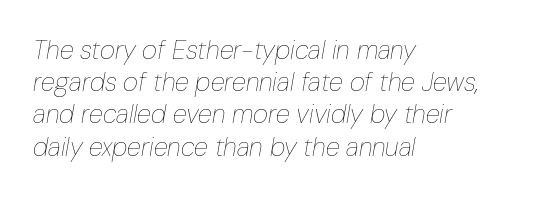
Casual observation: everything's shoved over to the left. Counters stay open thanks to moderate or lighter strokes. The space directly below the letters is spotless. Compared with ordinary roman type, these characters are visibly tilted.
